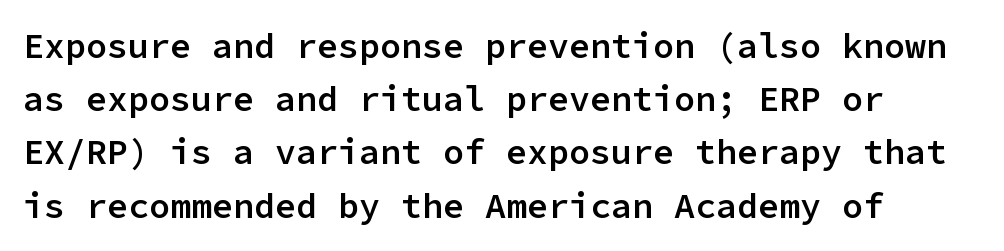
{"serif": "no", "italic": "no", "bold": "semi", "weight": "semibold", "width": "normal", "stroke_contrast": "low", "x_height": "medium", "monospaced": "yes", "underline": "no", "align": "left", "line_spacing": "normal", "line_spacing_ratio": 1.52, "letter_spacing": "normal", "letter_spacing_em": 0.0, "glyph_px": 35}
